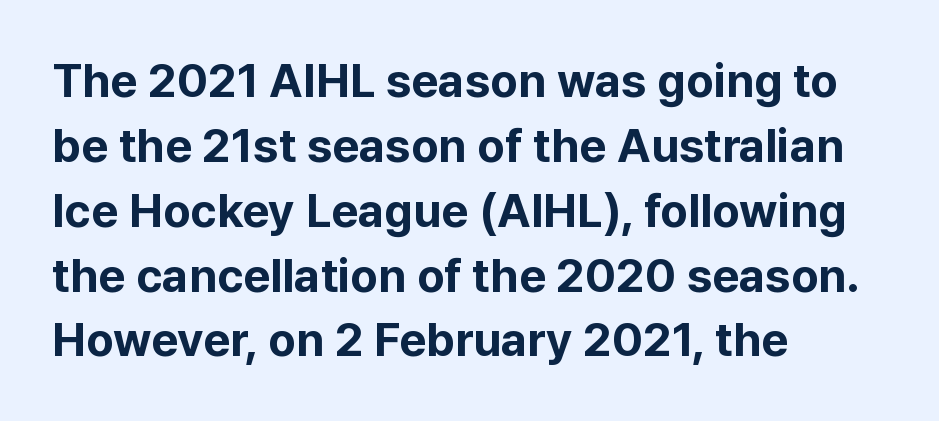
{"serif": "no", "italic": "no", "bold": "yes", "weight": "bold", "width": "normal", "stroke_contrast": "low", "x_height": "medium", "monospaced": "no", "underline": "no", "align": "left", "line_spacing": "normal", "line_spacing_ratio": 1.38, "letter_spacing": "normal", "letter_spacing_em": 0.0, "glyph_px": 47}
